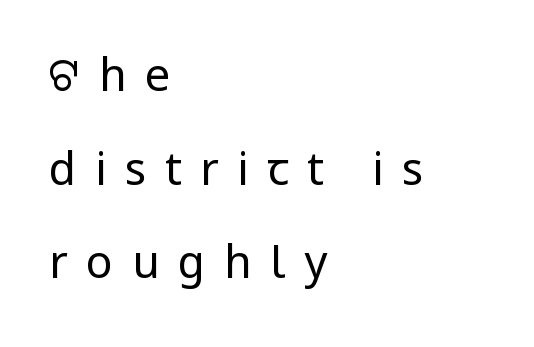
These lines stand farther apart than default settings would place them. The letters advance in unequal steps, a hallmark of proportional type. The baseline area is clear. Stroke mass is kept to a normal reading level or below.
